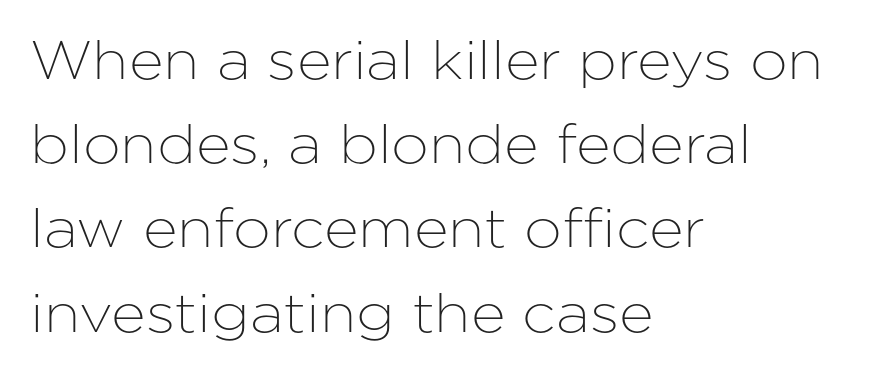
You could not count columns in this text — the font is proportionally spaced. Short note: letters normally spaced. This rendering features lettering with no underline. One-word summary of the alignment: left. Vertically, the passage feels balanced, rows spaced as you'd expect.
